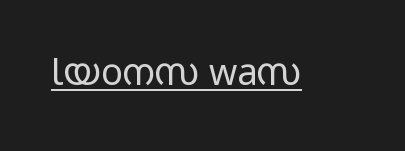
The image shows 36 px regular-weight, wide sans-serif type, upright; set normal letter spacing, underlined; low stroke contrast and a medium x-height.
